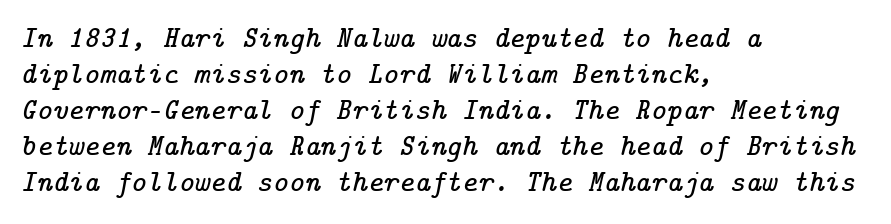
A bare baseline throughout the passage. Looking at the ascenders, they clearly lean. This is serif lettering, the kind often seen in printed books. Here the glyphs are tracked normally, forming tight word shapes. This rendering uses left alignment, leaving the right contour irregular.
